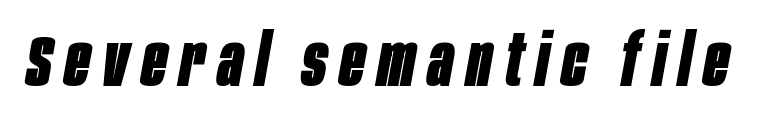
Q: Is the text bold? A: Yes.
Q: Is the text italic (slanted)? A: Yes, it leans right by about 10 degrees.
Q: Is the text underlined? A: No.
Q: Width (condensed, normal, or wide)? A: Condensed.
Q: Stroke contrast? A: Low.
Q: x-height? A: Large.
Q: Monospaced? A: No.
